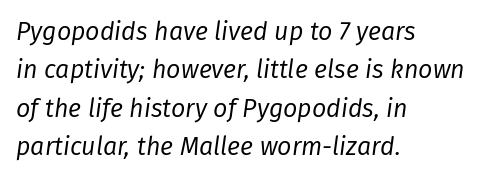
{"italic": "yes", "lean": "right", "slant_degrees": 8, "bold": "no", "underline": "no", "align": "left", "line_spacing": "normal", "line_spacing_ratio": 1.54, "letter_spacing": "normal", "letter_spacing_em": 0.0, "glyph_px": 25}
